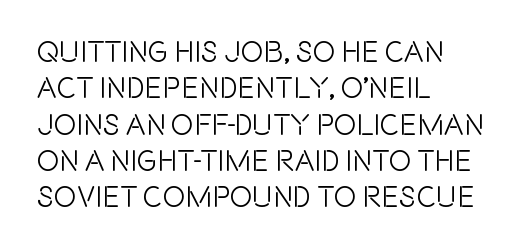
The image shows 30 px condensed sans-serif type, upright; set left-aligned, line spacing 1.21x, normal letter spacing, not underlined; a large x-height.
